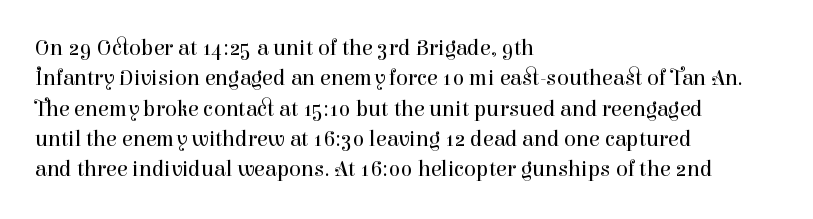
Q: Is the text bold? A: No.
Q: Is the text italic (slanted)? A: No, it is upright.
Q: Is the text underlined? A: No.
Q: How is the paragraph aligned? A: Left-aligned.
Q: Is the spacing between letters normal or unusually wide? A: Normal.
Q: Is the spacing between lines tight, normal or loose? A: Normal.
